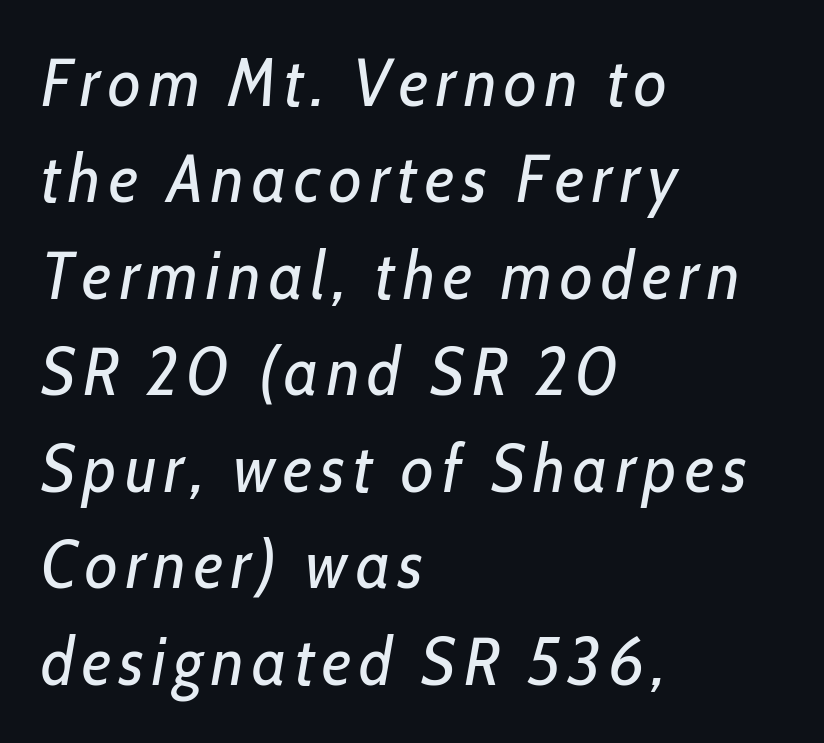
Students, observe: this is what conventionally led text looks like. In CSS terms this would be text-align: left. It's the slanting kind of type. The letters advance in unequal steps, a hallmark of proportional type.
